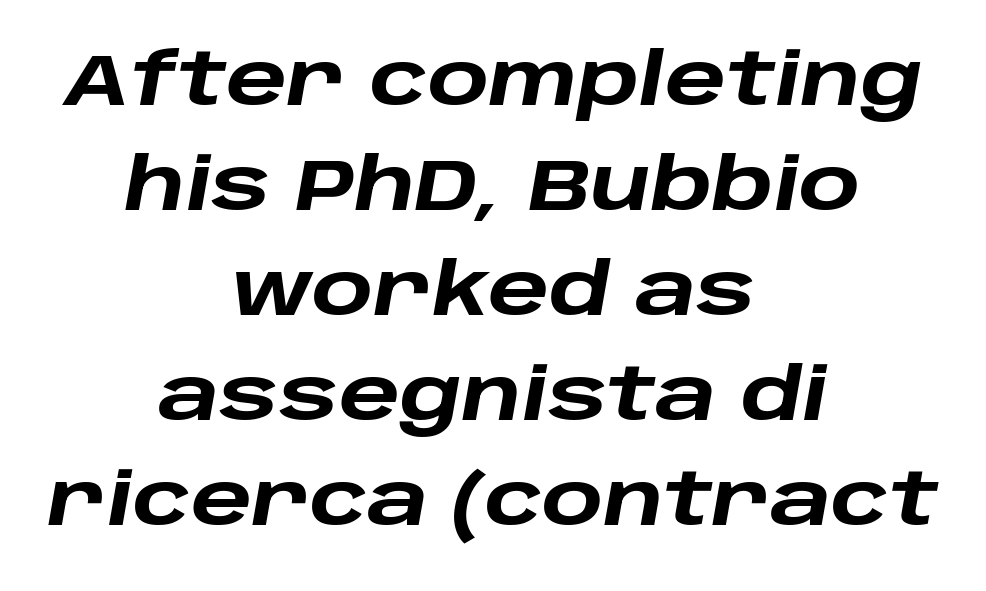
The image shows 72 px heavy, wide type, italic (leaning right); set centered, normal line spacing (1.46x), normal letter spacing, not underlined; low stroke contrast and a large x-height.
